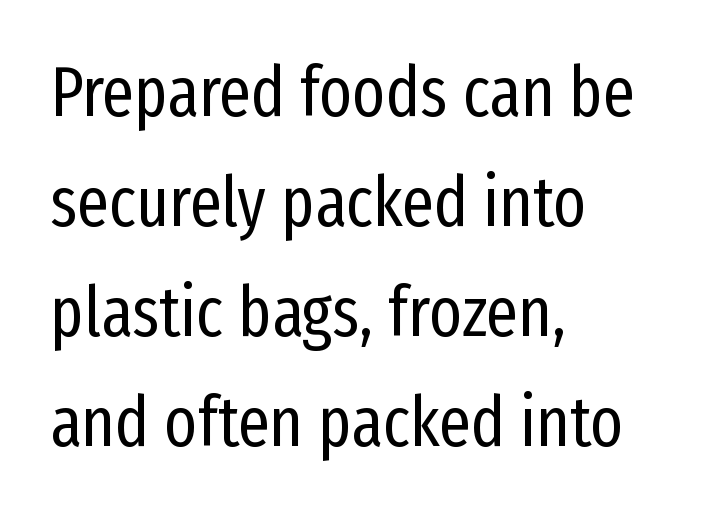
The image shows 70 px regular-weight, condensed sans-serif type, upright; set left-aligned, normal line spacing (1.57x), normal letter spacing, not underlined; low stroke contrast and a medium x-height.
